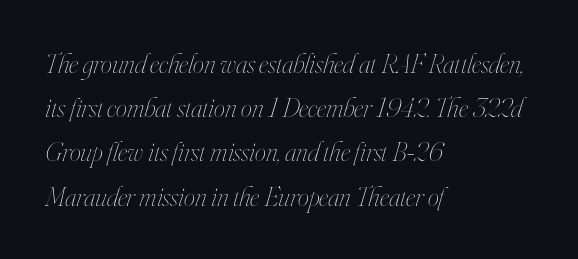
{"italic": "yes", "lean": "right", "slant_degrees": 16, "bold": "no", "weight": "thin", "width": "condensed", "stroke_contrast": "high", "x_height": "small", "monospaced": "no", "underline": "no", "align": "left", "line_spacing": "normal", "line_spacing_ratio": 1.58, "letter_spacing": "normal", "letter_spacing_em": 0.0, "glyph_px": 28}
